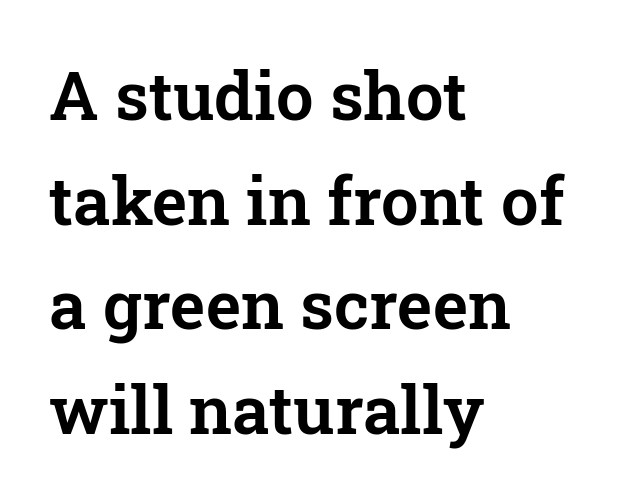
{"serif": "yes", "italic": "no", "width": "normal", "stroke_contrast": "low", "x_height": "medium", "monospaced": "no", "underline": "no", "align": "left", "line_spacing": "normal", "line_spacing_ratio": 1.56, "letter_spacing": "normal", "letter_spacing_em": 0.0, "glyph_px": 67}
